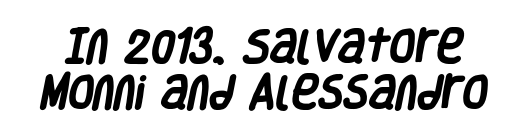
{"serif": "no", "bold": "yes", "weight": "heavy", "width": "condensed", "stroke_contrast": "low", "x_height": "large", "monospaced": "no", "underline": "no", "line_spacing_ratio": 1.24, "letter_spacing": "normal", "letter_spacing_em": 0.0, "glyph_px": 37}
